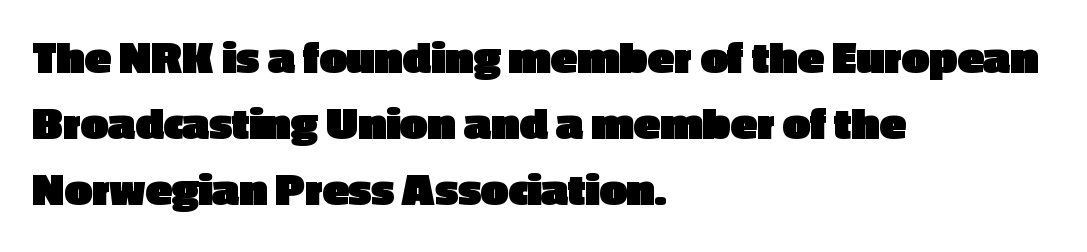
Q: Is the text bold? A: Yes.
Q: Is the text italic (slanted)? A: No, it is upright.
Q: Is the typeface a serif or a sans-serif typeface? A: Sans-serif.
Q: Is the text underlined? A: No.
Q: How is the paragraph aligned? A: Left-aligned.
Q: Is the spacing between letters normal or unusually wide? A: Normal.
Q: Is the spacing between lines tight, normal or loose? A: Normal.
Q: Width (condensed, normal, or wide)? A: Normal.
Q: x-height? A: Medium.
Q: Monospaced? A: No.
